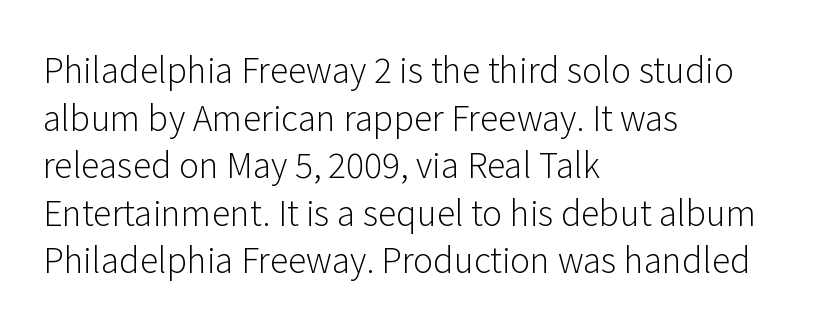
This sample uses plain, unmodified letter spacing. Regular leading. The lettering stays uniformly vertical, giving the passage a roman look. Is this a heavy cut? Hardly; it is regular or lighter. Each line starts at the same left margin while the right side varies.
